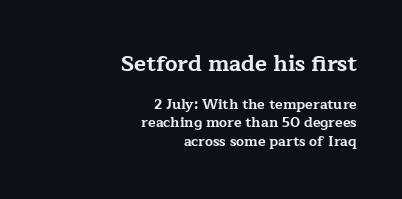
Q: Is the text bold? A: Yes.
Q: Is the text italic (slanted)? A: No, it is upright.
Q: Is the text underlined? A: No.
Q: How is the paragraph aligned? A: Right-aligned.
Q: Is the spacing between letters normal or unusually wide? A: Normal.
Q: Is the spacing between lines tight, normal or loose? A: Normal.
Q: Which block of text is set in a larger size, the first (top) or the second (bottom)? A: The first (top) one.
